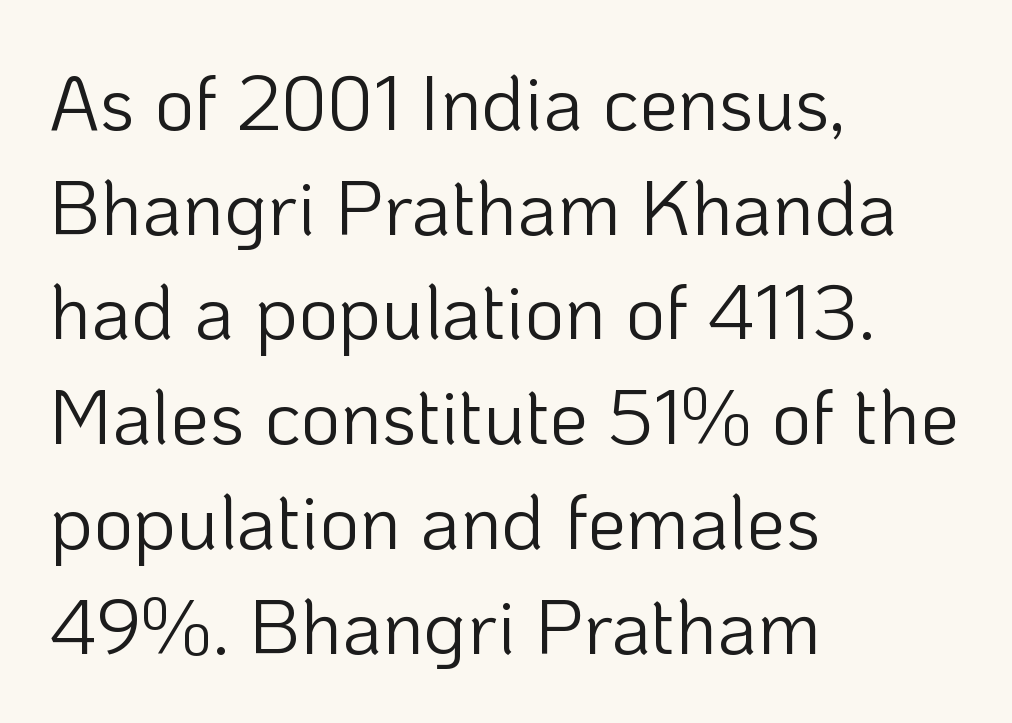
The image shows 77 px light sans-serif type, upright; set left-aligned, normal line spacing (1.36x), normal letter spacing, not underlined; low stroke contrast and a medium x-height.
